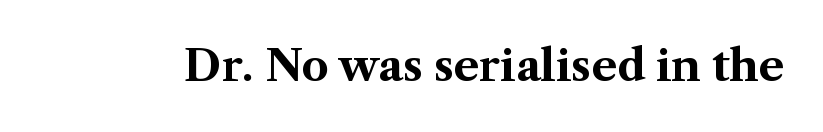
{"serif": "yes", "italic": "no", "bold": "yes", "weight": "bold", "width": "normal", "stroke_contrast": "medium", "x_height": "medium", "monospaced": "no", "underline": "no", "letter_spacing": "normal", "letter_spacing_em": 0.0, "glyph_px": 43}
